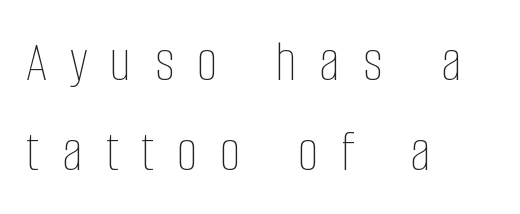
Q: Is the text bold? A: No.
Q: Is the text italic (slanted)? A: No, it is upright.
Q: Is the text underlined? A: No.
Q: How is the paragraph aligned? A: Left-aligned.
Q: Is the spacing between letters normal or unusually wide? A: Unusually wide.
Q: Is the spacing between lines tight, normal or loose? A: Normal.
Q: Width (condensed, normal, or wide)? A: Condensed.
Q: Stroke contrast? A: Low.
Q: x-height? A: Large.
Q: Monospaced? A: No.
